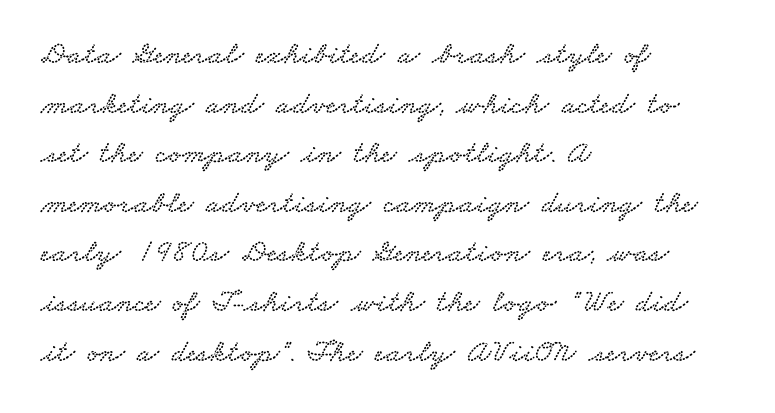
Q: Is the text underlined? A: No.
Q: How is the paragraph aligned? A: Left-aligned.
Q: Is the spacing between letters normal or unusually wide? A: Normal.
Q: Is the spacing between lines tight, normal or loose? A: Normal.
Q: Width (condensed, normal, or wide)? A: Wide.
Q: Stroke contrast? A: Low.
Q: x-height? A: Small.
Q: Monospaced? A: No.
